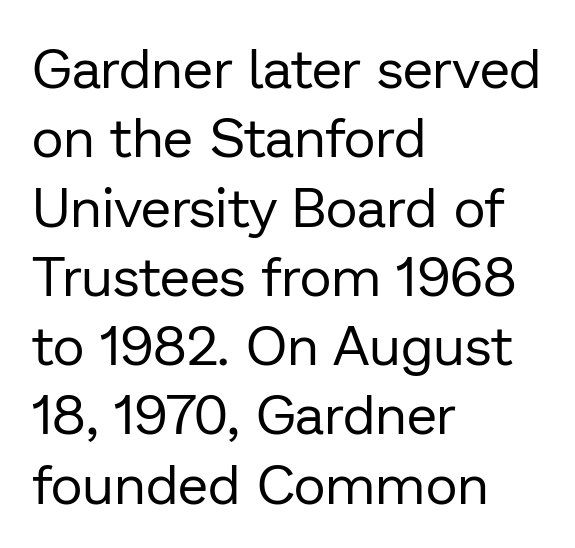
{"serif": "no", "italic": "no", "bold": "no", "weight": "regular", "width": "normal", "stroke_contrast": "low", "x_height": "medium", "monospaced": "no", "underline": "no", "align": "left", "line_spacing": "normal", "line_spacing_ratio": 1.26, "letter_spacing": "normal", "letter_spacing_em": 0.0, "glyph_px": 55}
